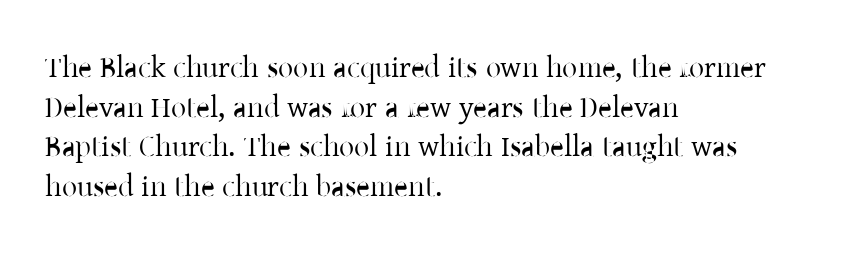
The image shows 30 px regular-weight serif type, upright; set left-aligned, normal line spacing (1.32x), normal letter spacing, not underlined; low stroke contrast and a medium x-height.
